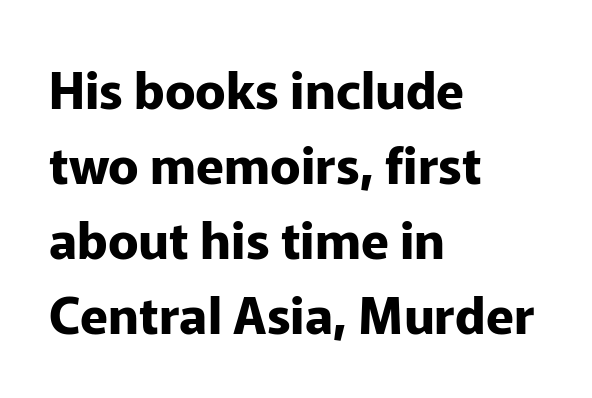
The image shows 51 px bold sans-serif type, upright; set left-aligned, normal line spacing (1.47x), normal letter spacing, not underlined; low stroke contrast and a medium x-height.
